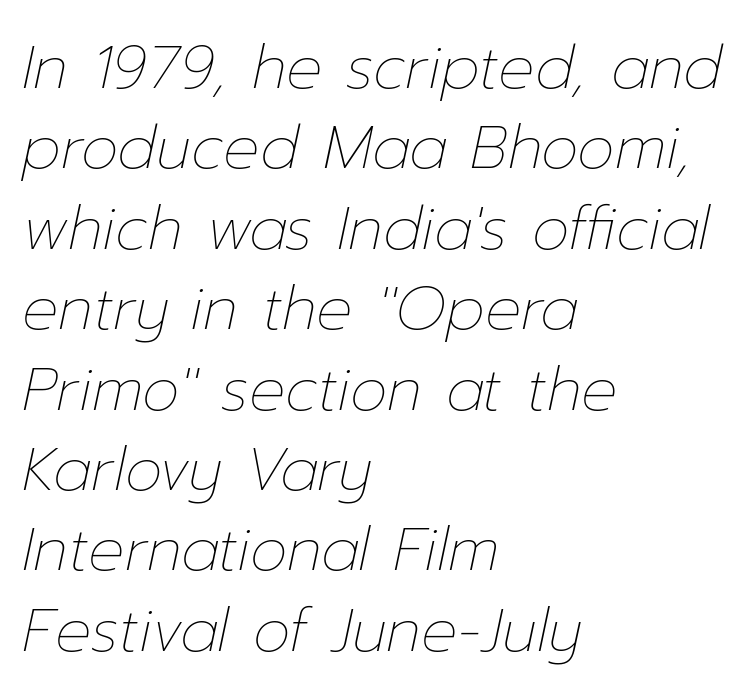
The axis of the letterforms is tilted away from vertical. Notice how the passage keeps a crisp vertical edge on the left only. Weight class: somewhere from thin through regular. Anything drawn beneath the words? Only blank space.
